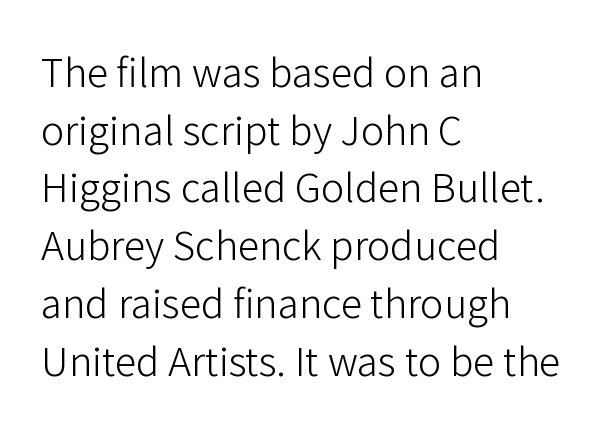
The image shows 39 px light sans-serif type, upright; set left-aligned, normal line spacing (1.48x), normal letter spacing, not underlined; low stroke contrast and a medium x-height.
